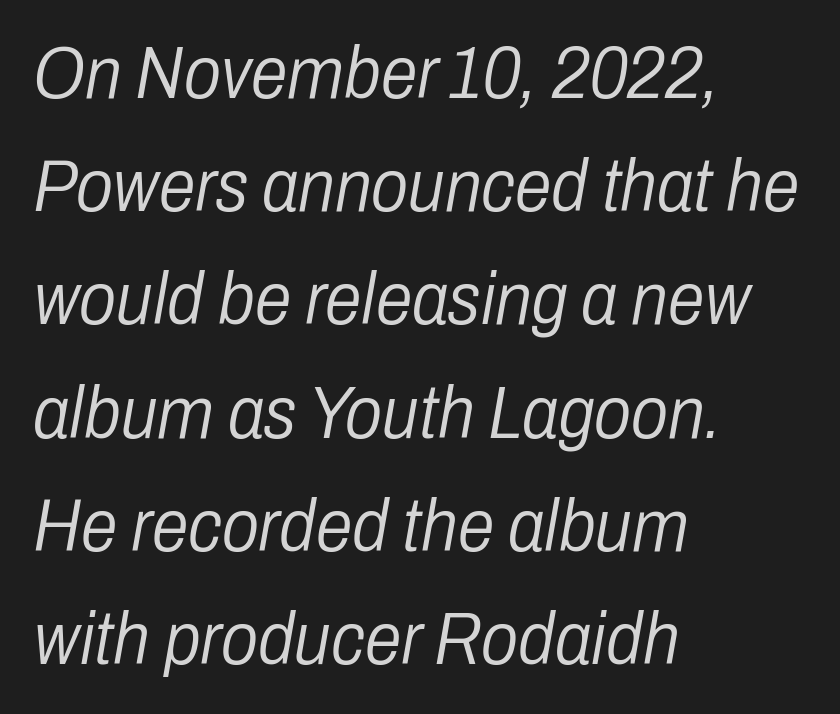
{"italic": "yes", "lean": "right", "slant_degrees": 10, "bold": "no", "weight": "light", "width": "condensed", "stroke_contrast": "low", "x_height": "medium", "monospaced": "no", "underline": "no", "align": "left", "line_spacing": "normal", "line_spacing_ratio": 1.53, "letter_spacing": "normal", "letter_spacing_em": 0.0, "glyph_px": 74}
